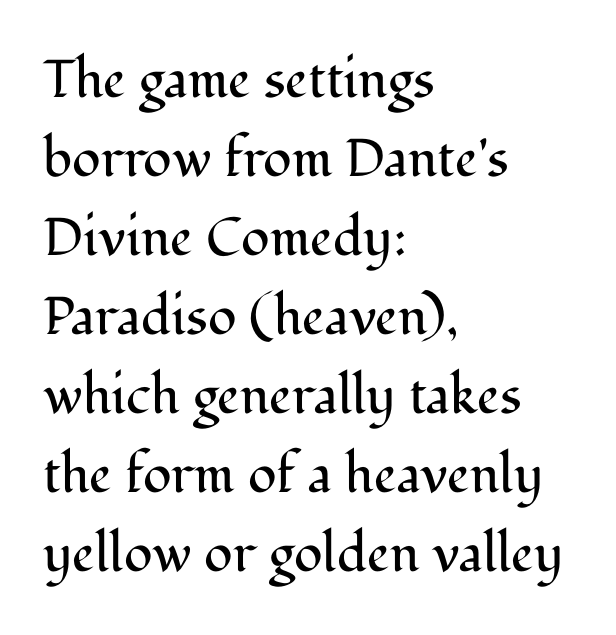
A normal amount of white space separates one row of letters from the next. The glyphs in this specimen are seriffed. Each word holds together tightly as a unit, with standard inter-letter gaps. Horizontal alignment here is leftward, the default for most running prose.
